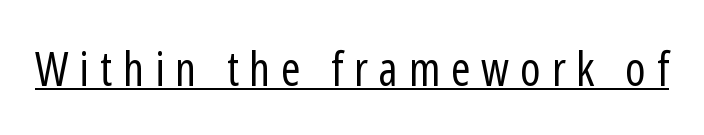
The image shows 47 px regular-weight, condensed sans-serif type, upright; set unusually wide letter spacing (+0.23 em), underlined; low stroke contrast and a medium x-height.
